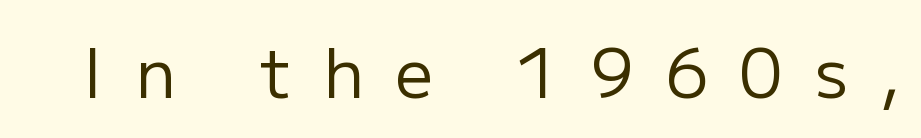
The words here are not underlined. The passage shown is typed in a proportional face where columns would drift. Quick note: not italic, upright. Bold? No — there's no thickening of the strokes. Letter spacing: wide. The passage shown is typeset with a sans-serif family.
